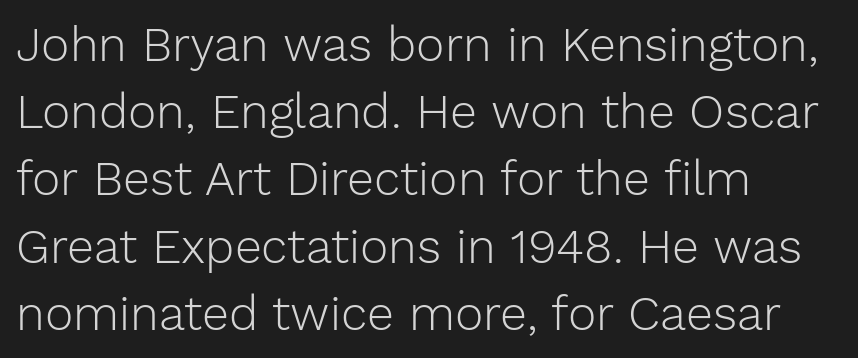
{"serif": "no", "italic": "no", "bold": "no", "weight": "light", "width": "normal", "stroke_contrast": "low", "x_height": "medium", "monospaced": "no", "underline": "no", "align": "left", "line_spacing": "normal", "line_spacing_ratio": 1.4, "letter_spacing": "normal", "letter_spacing_em": 0.0, "glyph_px": 48}
